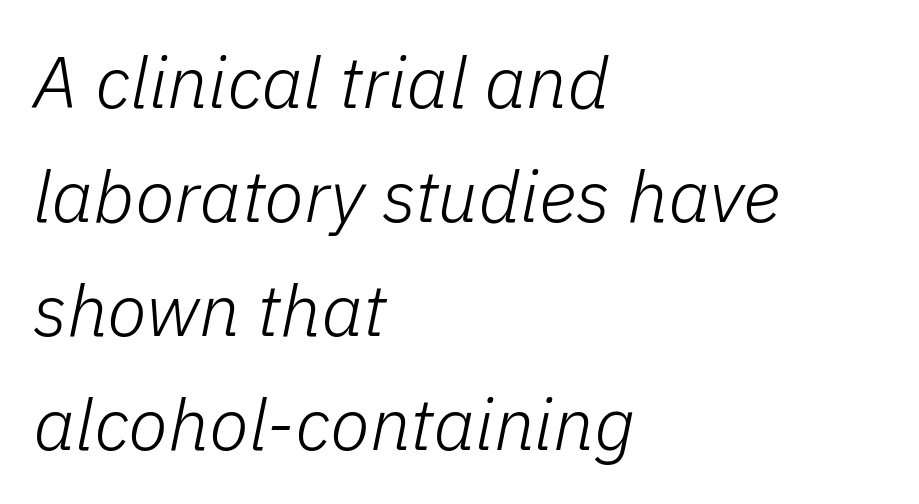
Q: Is the text bold? A: No.
Q: Is the text italic (slanted)? A: Yes, it leans right by about 11 degrees.
Q: Is the text underlined? A: No.
Q: How is the paragraph aligned? A: Left-aligned.
Q: Is the spacing between letters normal or unusually wide? A: Normal.
Q: Is the spacing between lines tight, normal or loose? A: Normal.
Q: Width (condensed, normal, or wide)? A: Normal.
Q: Stroke contrast? A: Low.
Q: x-height? A: Medium.
Q: Monospaced? A: No.
